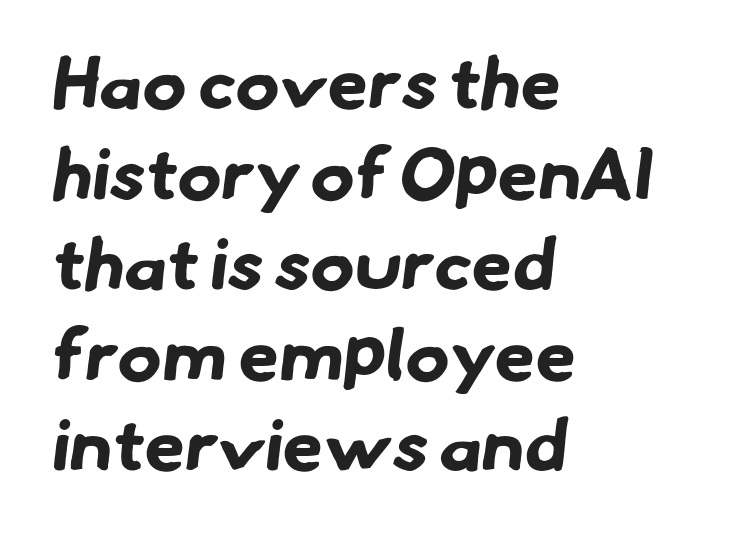
The image shows 73 px bold sans-serif type; set left-aligned, line spacing 1.24x, normal letter spacing, not underlined; low stroke contrast and a small x-height.
